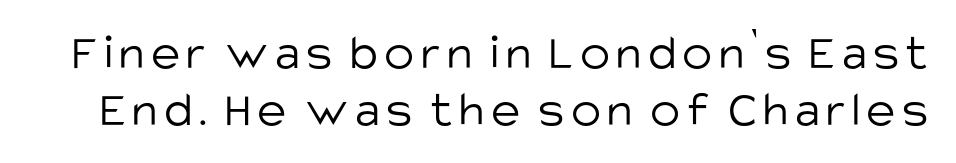
The image shows 50 px light sans-serif type, upright; set tight line spacing (1.14x), not underlined; low stroke contrast and a large x-height.
